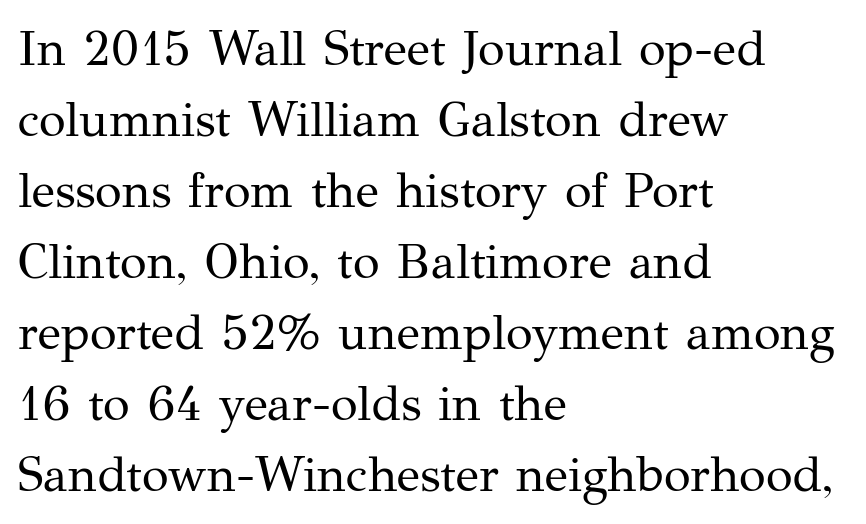
When letters stand straight like this, we call the style roman or upright. The typesetter chose a ragged-right arrangement here. The area under the type is left untouched. The passage shown is typeset with a serif family. The letters advance in unequal steps, a hallmark of proportional type.
